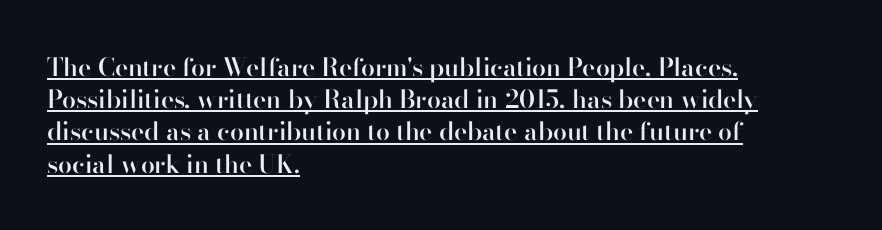
The image shows 25 px text type, upright; set left-aligned, normal line spacing (1.29x), normal letter spacing, underlined.
